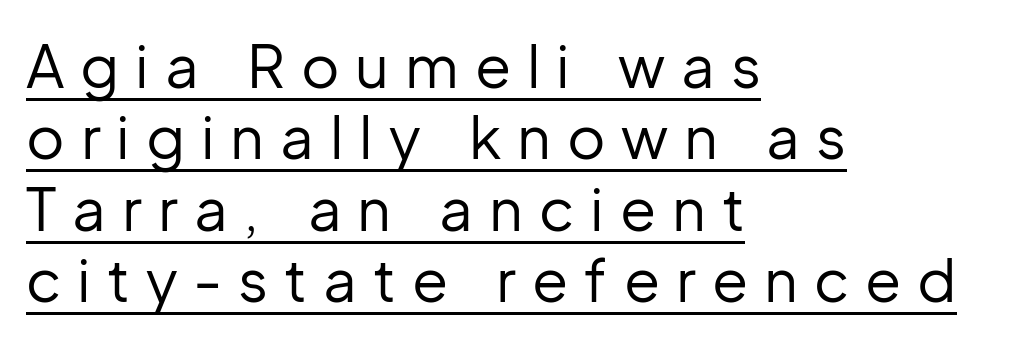
The image shows 59 px regular-weight sans-serif type, upright; set left-aligned, line spacing 1.21x, unusually wide letter spacing (+0.27 em), underlined; low stroke contrast and a medium x-height.
